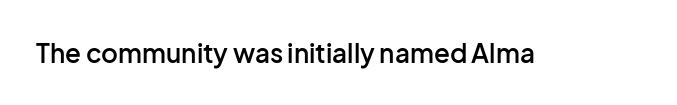
Q: Is the text bold? A: Semi-bold.
Q: Is the text italic (slanted)? A: No, it is upright.
Q: Is the text underlined? A: No.
Q: Is the spacing between letters normal or unusually wide? A: Normal.
